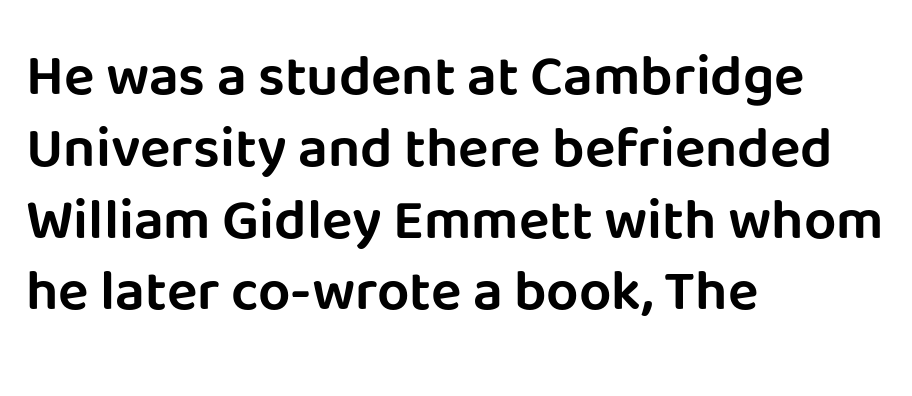
Q: Is the text italic (slanted)? A: No, it is upright.
Q: Is the typeface a serif or a sans-serif typeface? A: Sans-serif.
Q: Is the text underlined? A: No.
Q: How is the paragraph aligned? A: Left-aligned.
Q: Is the spacing between letters normal or unusually wide? A: Normal.
Q: Is the spacing between lines tight, normal or loose? A: Normal.
Q: Width (condensed, normal, or wide)? A: Normal.
Q: Stroke contrast? A: Low.
Q: x-height? A: Large.
Q: Monospaced? A: No.
